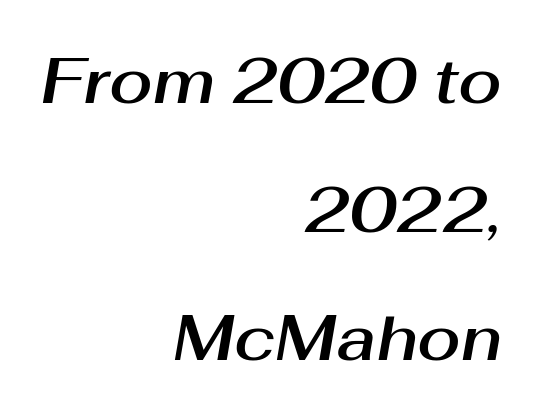
The image shows 63 px text type, italic (leaning right); set right-aligned, loose line spacing (2.04x), normal letter spacing, not underlined; medium stroke contrast and a medium x-height.
